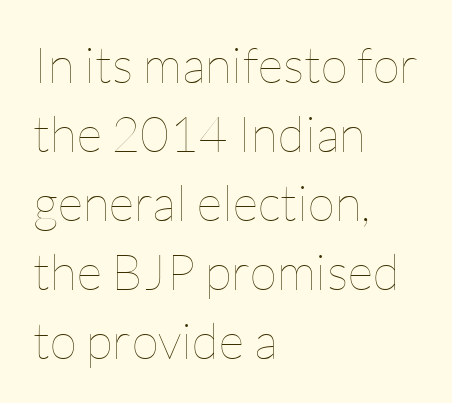
Q: Is the text bold? A: No.
Q: Is the text italic (slanted)? A: No, it is upright.
Q: Is the text underlined? A: No.
Q: How is the paragraph aligned? A: Left-aligned.
Q: Is the spacing between letters normal or unusually wide? A: Normal.
Q: Is the spacing between lines tight, normal or loose? A: Normal.
Q: Width (condensed, normal, or wide)? A: Normal.
Q: Stroke contrast? A: Low.
Q: x-height? A: Medium.
Q: Monospaced? A: No.
